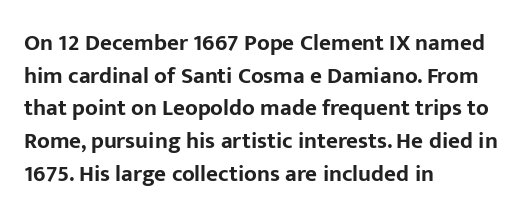
{"italic": "no", "bold": "yes", "underline": "no", "align": "left", "line_spacing": "normal", "line_spacing_ratio": 1.42, "letter_spacing": "normal", "letter_spacing_em": 0.0, "glyph_px": 23}
